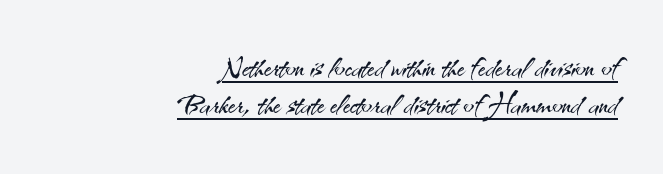
Q: Is the text bold? A: No.
Q: Is the text italic (slanted)? A: Yes.
Q: Is the typeface a serif or a sans-serif typeface? A: Sans-serif.
Q: Is the text underlined? A: Yes.
Q: How is the paragraph aligned? A: Right-aligned.
Q: Is the spacing between letters normal or unusually wide? A: Normal.
Q: Is the spacing between lines tight, normal or loose? A: Tight.
Q: Width (condensed, normal, or wide)? A: Normal.
Q: Stroke contrast? A: Medium.
Q: x-height? A: Small.
Q: Monospaced? A: No.
